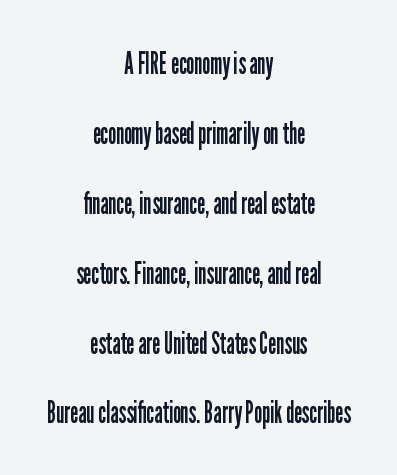
The gap between lines stays unmarked. Is there much room between lines? Yes — plenty of vertical air separates them. No heavy texture on the line: the type isn't bold. Each line is balanced around a shared central axis. You can tell it's not italic because the verticals are truly vertical.
